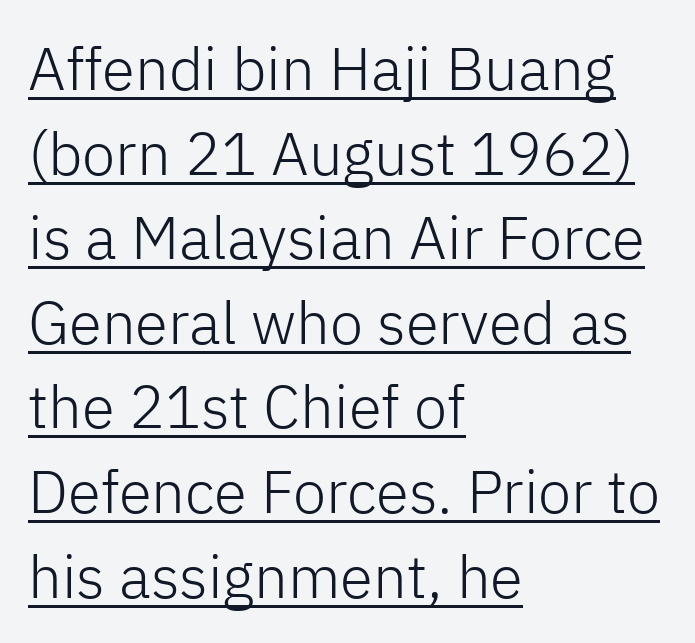
Unlike italic type, these characters show no tilt at all. In CSS terms this would be text-align: left. The type is set solid horizontally, with unmodified tracking. The letters advance in unequal steps, a hallmark of proportional type. Counters stay open thanks to moderate or lighter strokes. Are there feet on the stems? There aren't — it's a sans.
